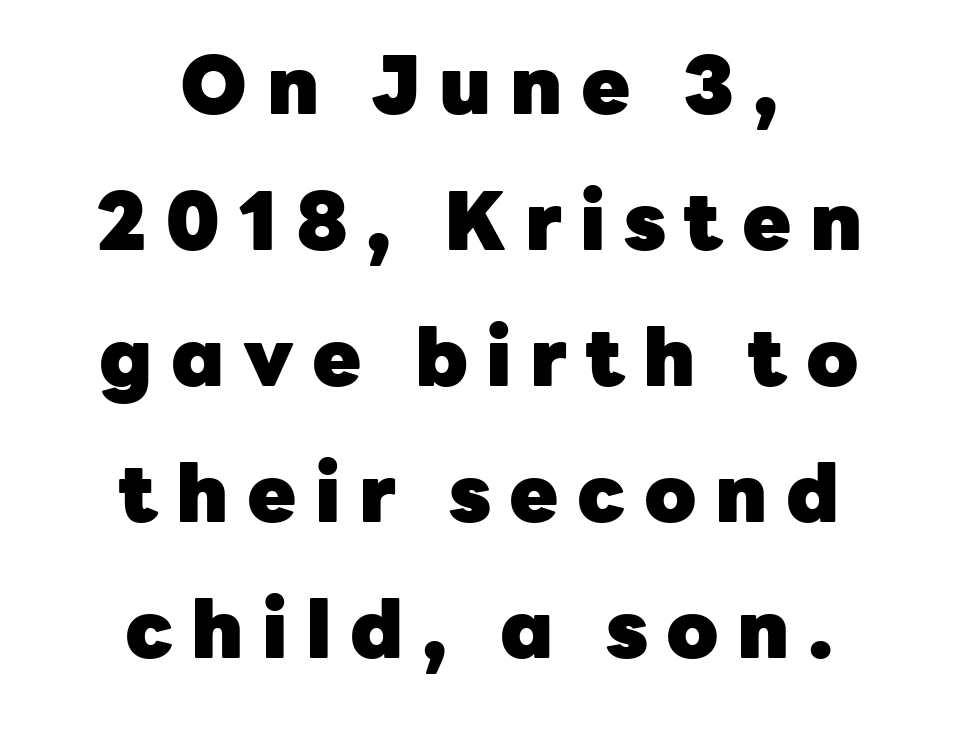
The image shows 80 px heavy sans-serif type, upright; set centered, normal line spacing (1.7x), unusually wide letter spacing (+0.23 em), not underlined; low stroke contrast and a medium x-height.
